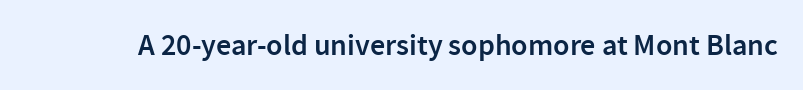
{"serif": "no", "italic": "no", "bold": "semi", "weight": "semibold", "width": "normal", "stroke_contrast": "low", "x_height": "medium", "monospaced": "no", "underline": "no", "letter_spacing": "normal", "letter_spacing_em": 0.0, "glyph_px": 30}
